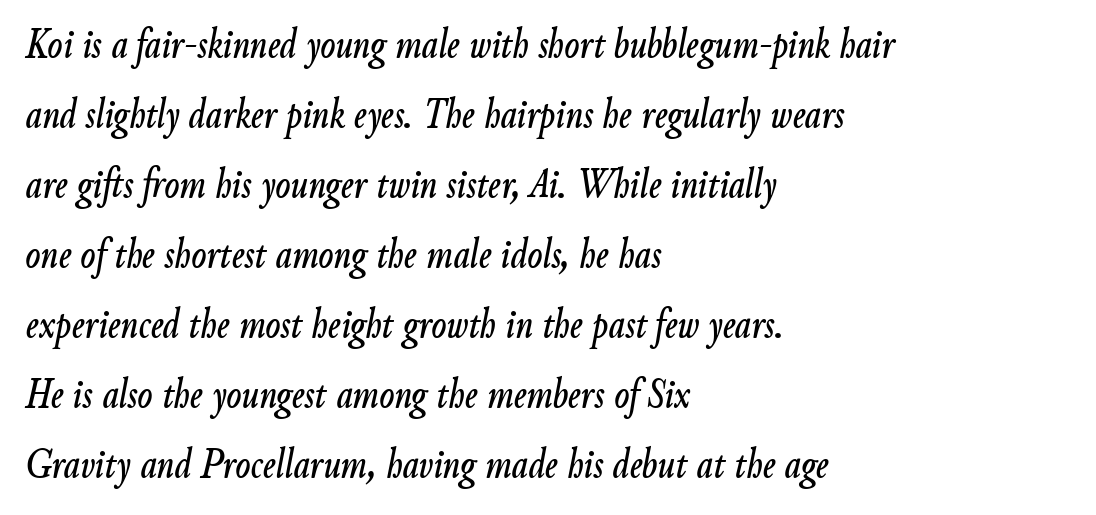
The image shows 44 px condensed type, italic (leaning right); set left-aligned, normal line spacing (1.59x), normal letter spacing, not underlined; low stroke contrast and a small x-height.
